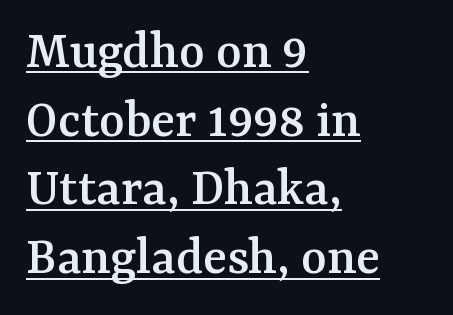
{"serif": "yes", "italic": "no", "width": "normal", "stroke_contrast": "medium", "x_height": "medium", "monospaced": "no", "underline": "yes", "align": "left", "line_spacing": "normal", "line_spacing_ratio": 1.25, "letter_spacing": "normal", "letter_spacing_em": 0.0, "glyph_px": 55}
